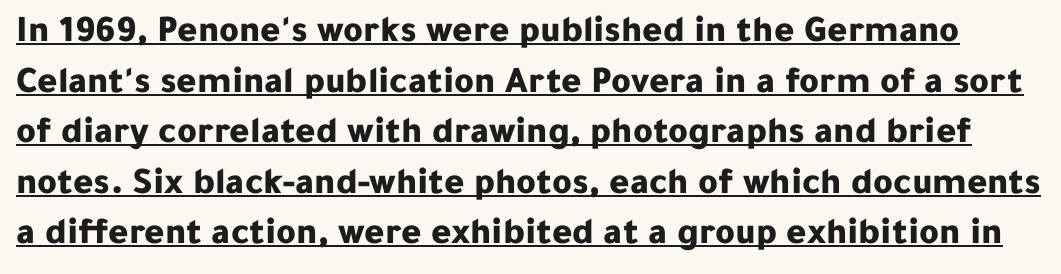
Notice how a bar underscores the lettering throughout. Short note: letters normally spaced. These lines are rendered in a variable-pitch font. Quick note: interline space is typical. Emphasis by weight is at full strength: bold. The type sits square on the baseline with zero lean.
